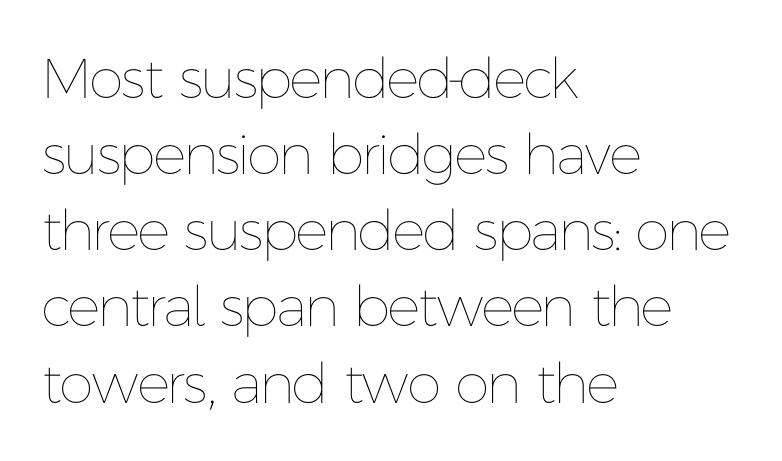
Q: Is the text bold? A: No.
Q: Is the text italic (slanted)? A: No, it is upright.
Q: Is the text underlined? A: No.
Q: How is the paragraph aligned? A: Left-aligned.
Q: Is the spacing between letters normal or unusually wide? A: Normal.
Q: Is the spacing between lines tight, normal or loose? A: Normal.
Q: Width (condensed, normal, or wide)? A: Normal.
Q: Stroke contrast? A: Low.
Q: x-height? A: Medium.
Q: Monospaced? A: No.
